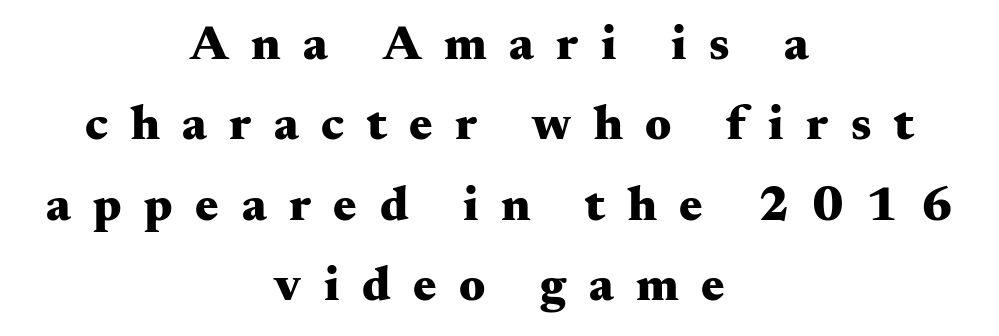
{"serif": "yes", "italic": "no", "bold": "yes", "weight": "heavy", "width": "wide", "stroke_contrast": "medium", "x_height": "small", "monospaced": "no", "underline": "no", "align": "center", "line_spacing": "normal", "line_spacing_ratio": 1.64, "letter_spacing": "wide", "letter_spacing_em": 0.46, "glyph_px": 49}
